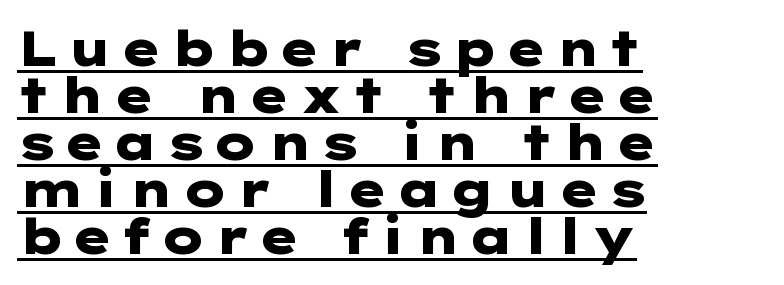
Q: Is the text bold? A: Yes.
Q: Is the text italic (slanted)? A: No, it is upright.
Q: Is the typeface a serif or a sans-serif typeface? A: Sans-serif.
Q: Is the text underlined? A: Yes.
Q: How is the paragraph aligned? A: Left-aligned.
Q: Is the spacing between lines tight, normal or loose? A: Tight.
Q: Width (condensed, normal, or wide)? A: Wide.
Q: Stroke contrast? A: Low.
Q: x-height? A: Medium.
